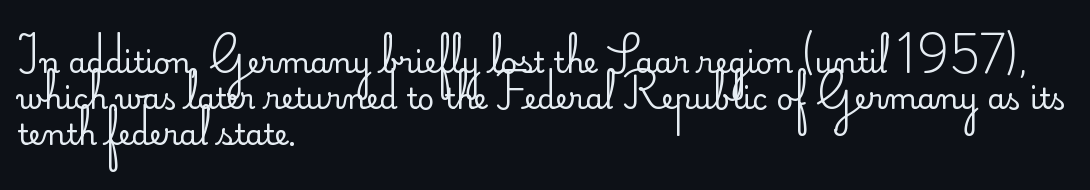
Note: no serifs on the glyphs. Caption: multi-line text, flush left, ragged right. No chunkiness to these letters — they're not bold. Leading: standard.
